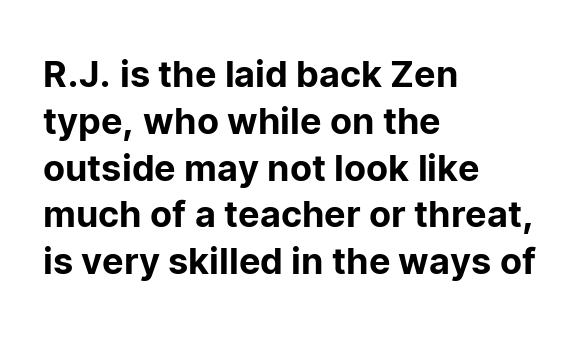
Q: Is the text italic (slanted)? A: No, it is upright.
Q: Is the typeface a serif or a sans-serif typeface? A: Sans-serif.
Q: Is the text underlined? A: No.
Q: How is the paragraph aligned? A: Left-aligned.
Q: Is the spacing between letters normal or unusually wide? A: Normal.
Q: Is the spacing between lines tight, normal or loose? A: Normal.
Q: Width (condensed, normal, or wide)? A: Normal.
Q: Stroke contrast? A: Low.
Q: x-height? A: Medium.
Q: Monospaced? A: No.
